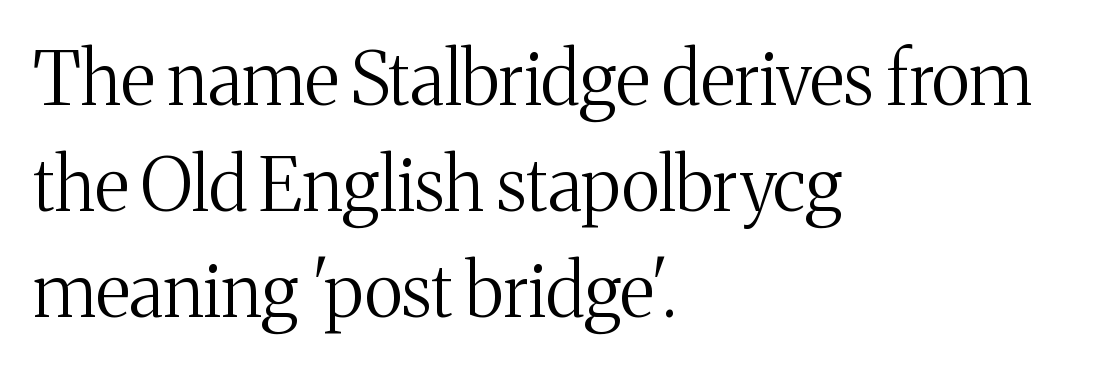
The strokes are not fattened; the text isn't bold. This rendering leaves character spacing at its baseline value. Observe the serifs anchoring each vertical stroke in this sample. The designer left line spacing at the default. The lettering stays uniformly vertical, giving the passage a roman look.
